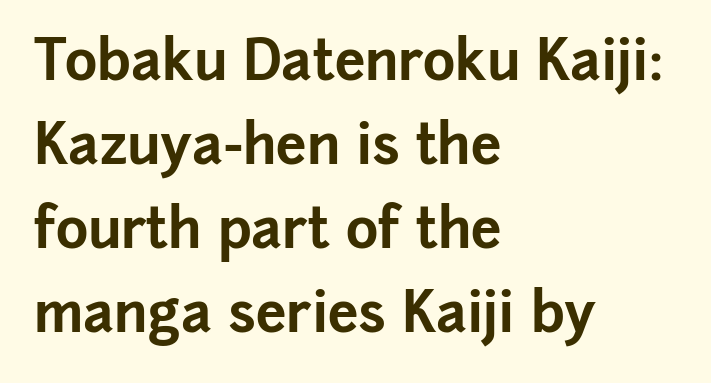
The image shows 55 px bold sans-serif type, upright; set left-aligned, normal line spacing (1.53x), normal letter spacing, not underlined; low stroke contrast and a medium x-height.
